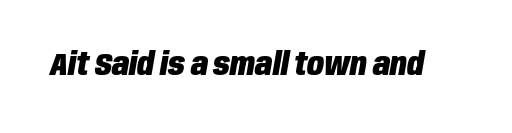
Q: Is the text bold? A: Yes.
Q: Is the text italic (slanted)? A: Yes, it leans right by about 10 degrees.
Q: Is the text underlined? A: No.
Q: Is the spacing between letters normal or unusually wide? A: Normal.
Q: Width (condensed, normal, or wide)? A: Condensed.
Q: Stroke contrast? A: Low.
Q: x-height? A: Large.
Q: Monospaced? A: No.
